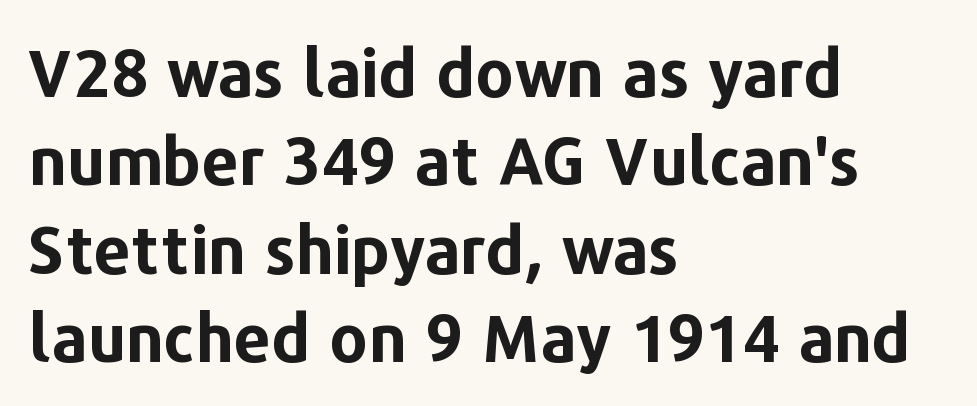
The image shows 66 px bold sans-serif type, upright; set left-aligned, normal line spacing (1.34x), normal letter spacing, not underlined; low stroke contrast and a medium x-height.
